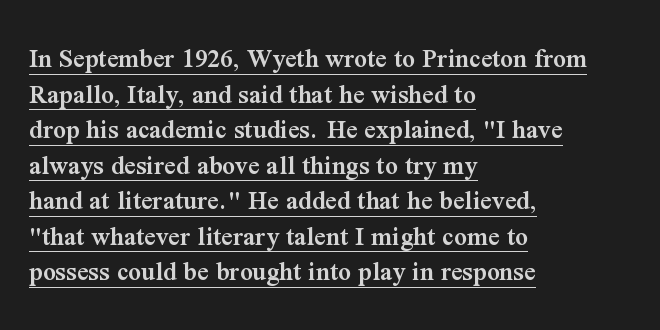
Think of a printed novel: that variable character pitch is what you see here. The letterforms sit shoulder to shoulder at normal distance. A typographer would call this underscored text. Typographically, this falls in the serif category.
